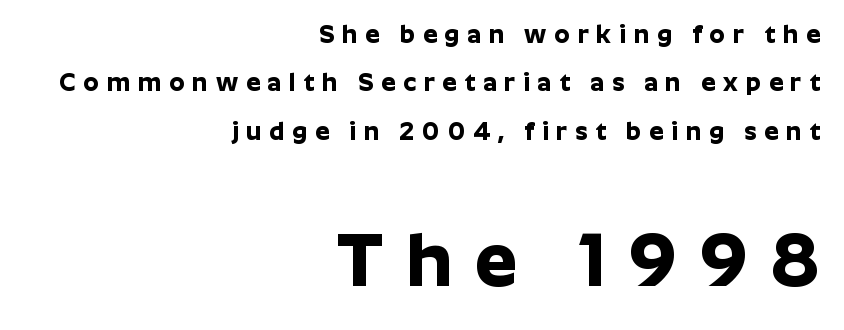
Q: Is the text bold? A: Yes.
Q: Is the text italic (slanted)? A: No, it is upright.
Q: Is the typeface a serif or a sans-serif typeface? A: Sans-serif.
Q: Is the text underlined? A: No.
Q: How is the paragraph aligned? A: Right-aligned.
Q: Is the spacing between letters normal or unusually wide? A: Unusually wide.
Q: Is the spacing between lines tight, normal or loose? A: Loose.
Q: Which block of text is set in a larger size, the first (top) or the second (bottom)? A: The second (bottom) one.
Q: Width (condensed, normal, or wide)? A: Normal.
Q: Stroke contrast? A: Low.
Q: x-height? A: Medium.
Q: Monospaced? A: No.
